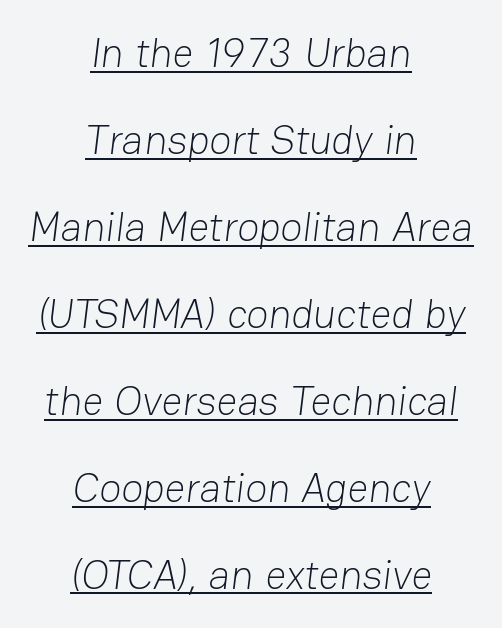
Q: Is the text bold? A: No.
Q: Is the typeface a serif or a sans-serif typeface? A: Sans-serif.
Q: Is the text underlined? A: Yes.
Q: How is the paragraph aligned? A: Centered.
Q: Is the spacing between letters normal or unusually wide? A: Normal.
Q: Is the spacing between lines tight, normal or loose? A: Loose.
Q: Width (condensed, normal, or wide)? A: Normal.
Q: Stroke contrast? A: Low.
Q: x-height? A: Medium.
Q: Monospaced? A: No.
